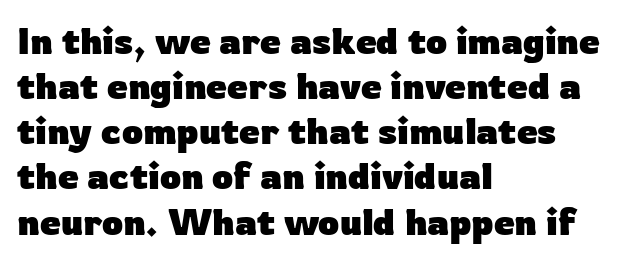
The image shows 37 px heavy sans-serif type, upright; set left-aligned, line spacing 1.22x, normal letter spacing, not underlined; low stroke contrast and a medium x-height.
